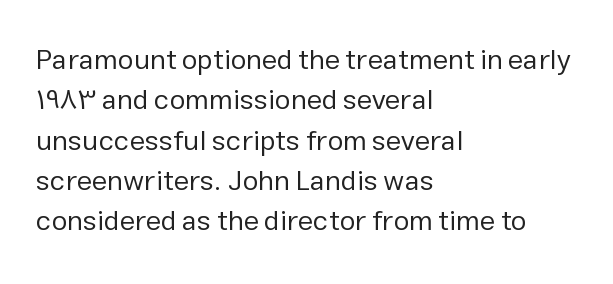
The image shows 28 px regular-weight sans-serif type, upright; set left-aligned, normal line spacing (1.44x), normal letter spacing, not underlined; low stroke contrast and a medium x-height.
